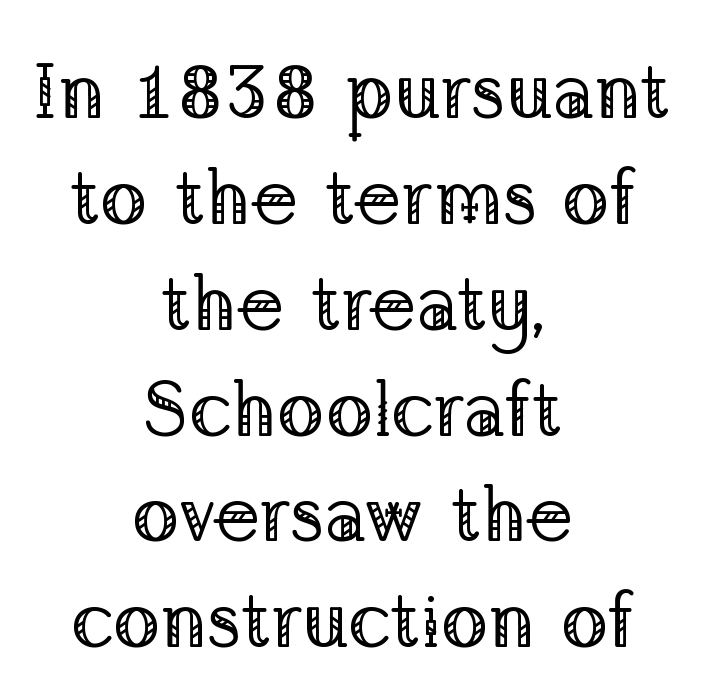
Q: Is the text bold? A: No.
Q: Is the text italic (slanted)? A: No, it is upright.
Q: Is the typeface a serif or a sans-serif typeface? A: Serif.
Q: Is the text underlined? A: No.
Q: How is the paragraph aligned? A: Centered.
Q: Is the spacing between letters normal or unusually wide? A: Normal.
Q: Is the spacing between lines tight, normal or loose? A: Normal.
Q: Width (condensed, normal, or wide)? A: Normal.
Q: Stroke contrast? A: Low.
Q: x-height? A: Medium.
Q: Monospaced? A: No.
